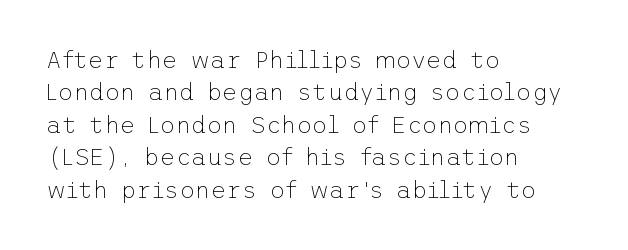
The image shows 24 px text type, upright; set left-aligned, normal line spacing (1.35x), normal letter spacing, not underlined.
